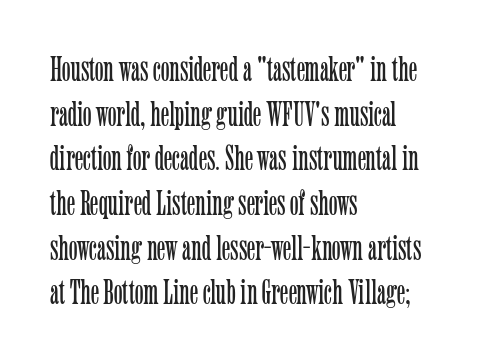
Stems here are at most as thick as an everyday book face. Ascenders rise straight up at ninety degrees. Looks like regular typesetting: each glyph gets only the width it needs. Alignment: flush left. The type family on display is of the serif kind. Observe the ordinary spacing: letters are neighbours, not strangers.
